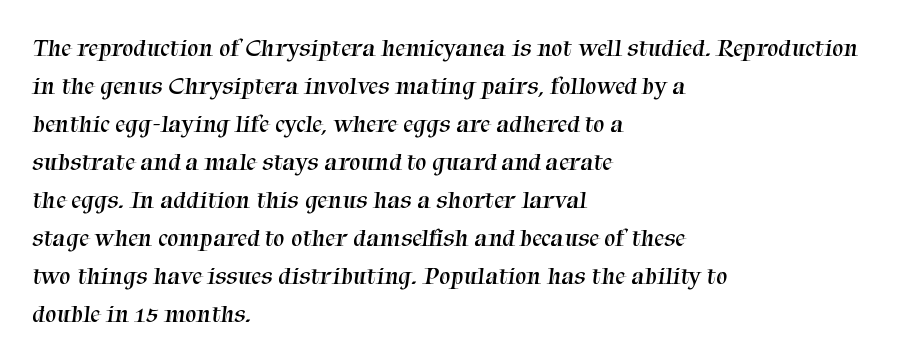
Q: Is the text bold? A: No.
Q: Is the text underlined? A: No.
Q: How is the paragraph aligned? A: Left-aligned.
Q: Is the spacing between letters normal or unusually wide? A: Normal.
Q: Is the spacing between lines tight, normal or loose? A: Normal.
